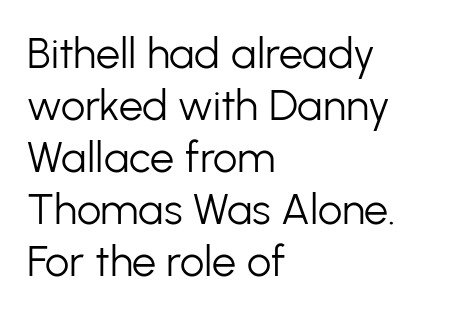
The image shows 43 px light sans-serif type, upright; set left-aligned, line spacing 1.21x, normal letter spacing, not underlined; low stroke contrast and a medium x-height.
